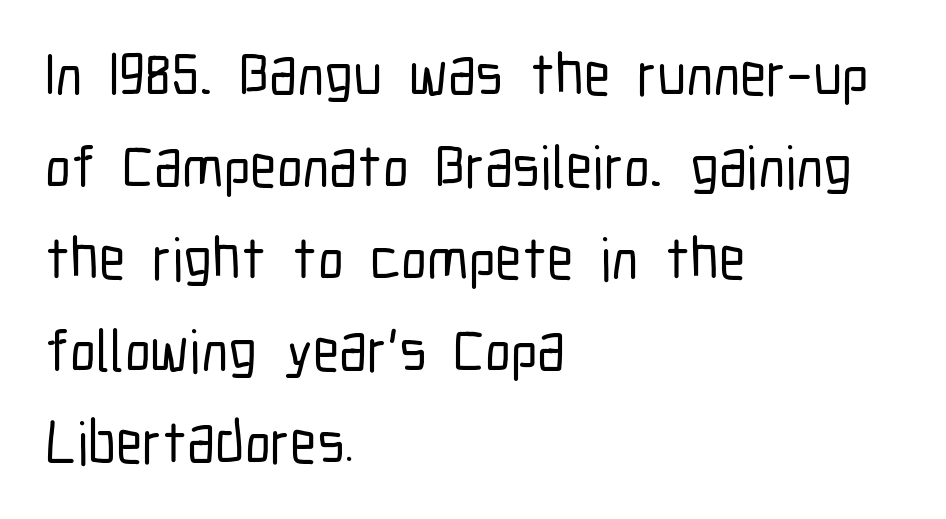
Posture: vertical. The line texture is even and compact thanks to regular tracking. Underline: absent. Each letter keeps its own natural width here, so spacing adapts to shape.
